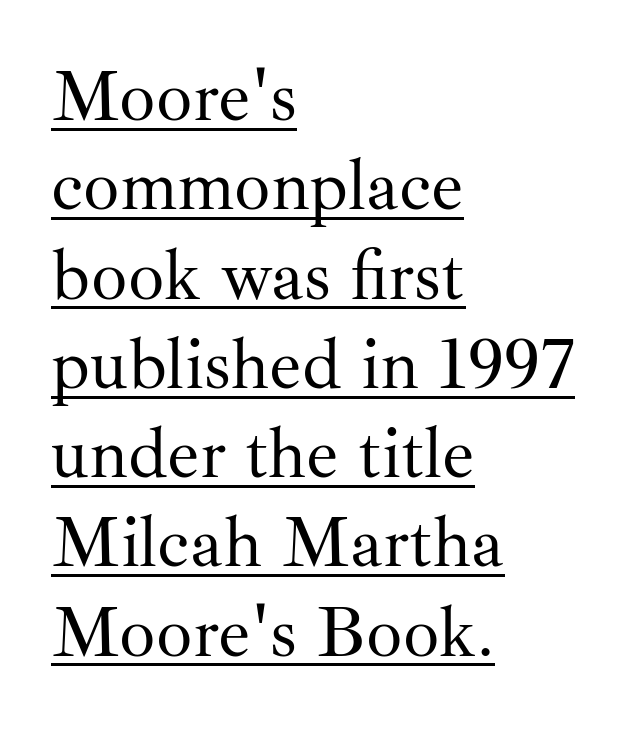
Are there feet on the stems? There are — it's a serif. Notice how the stems are strictly vertical — no italics here. The typeface has the unassuming heft of standard copy or less. Here the designer chose a conventional face with non-uniform glyph widths.
